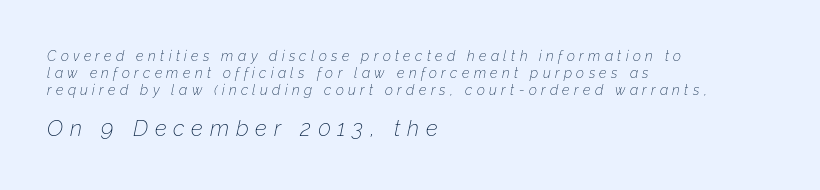
The image shows 22 px text type, italic (leaning right); set left-aligned, line spacing 1.21x, unusually wide letter spacing (+0.31 em), not underlined; the second (bottom) block is 1.57x larger.
